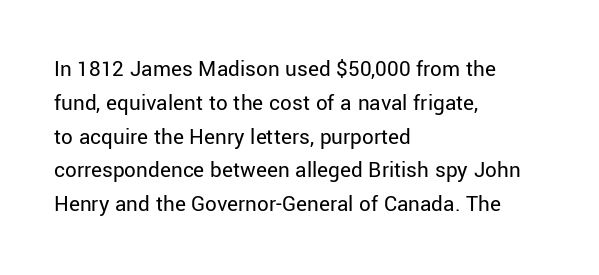
The image shows 23 px text type, upright; set left-aligned, normal line spacing (1.47x), normal letter spacing, not underlined.
